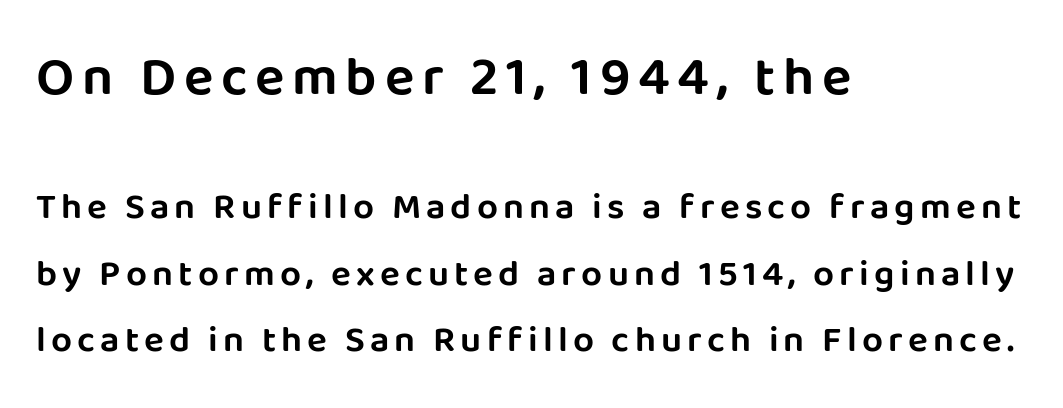
Q: Is the text italic (slanted)? A: No, it is upright.
Q: Is the typeface a serif or a sans-serif typeface? A: Sans-serif.
Q: Is the text underlined? A: No.
Q: How is the paragraph aligned? A: Left-aligned.
Q: Which block of text is set in a larger size, the first (top) or the second (bottom)? A: The first (top) one.
Q: Width (condensed, normal, or wide)? A: Normal.
Q: Stroke contrast? A: Low.
Q: x-height? A: Large.
Q: Monospaced? A: No.
